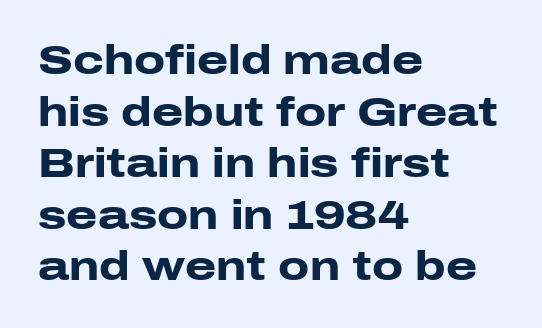
The image shows 40 px heavy, wide sans-serif type, upright; set left-aligned, normal line spacing (1.29x), normal letter spacing, not underlined; low stroke contrast and a medium x-height.
